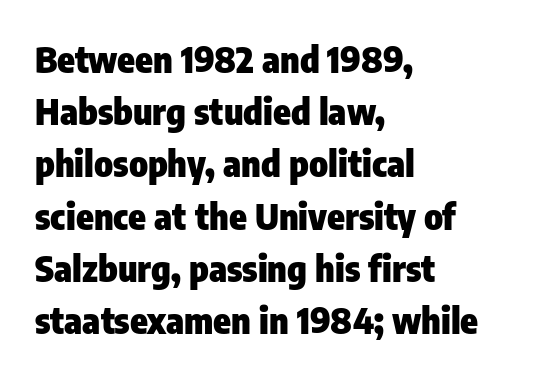
The image shows 36 px heavy, condensed sans-serif type, upright; set left-aligned, normal line spacing (1.45x), normal letter spacing, not underlined; low stroke contrast and a medium x-height.
